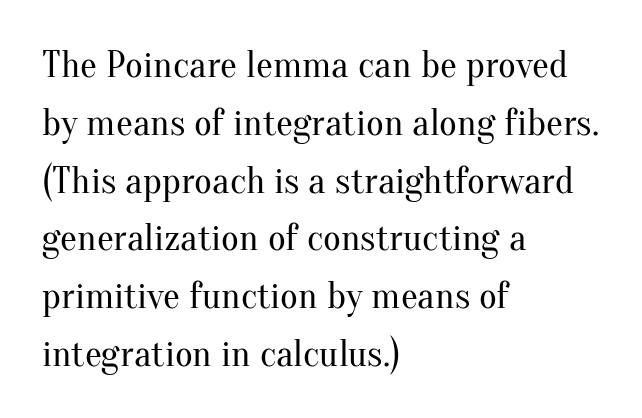
Unlike italic type, these characters show no tilt at all. Quick note: interline space is typical. This sample uses a serif face. You could not count columns in this text — the font is proportionally spaced.
